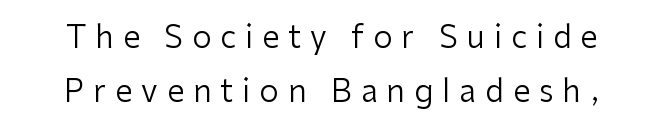
Stem width sits at or under what a default text font uses. The specimen omits any rule beneath the text block's lines. Are there feet on the stems? There aren't — it's a sans. The letters advance in unequal steps, a hallmark of proportional type. One-word summary of the alignment: center. The axis of the letterforms is exactly vertical.
